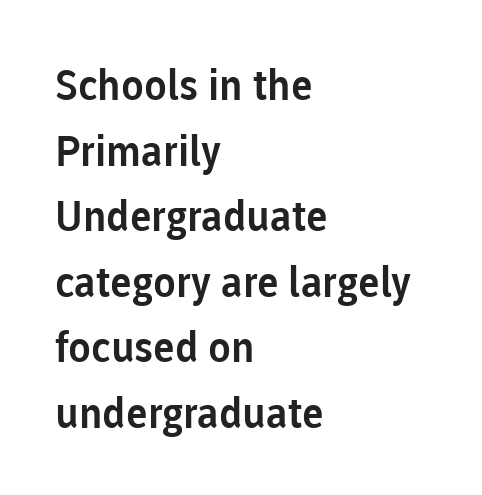
Q: Is the text italic (slanted)? A: No, it is upright.
Q: Is the typeface a serif or a sans-serif typeface? A: Sans-serif.
Q: Is the text underlined? A: No.
Q: How is the paragraph aligned? A: Left-aligned.
Q: Is the spacing between letters normal or unusually wide? A: Normal.
Q: Is the spacing between lines tight, normal or loose? A: Normal.
Q: Width (condensed, normal, or wide)? A: Normal.
Q: Stroke contrast? A: Low.
Q: x-height? A: Medium.
Q: Monospaced? A: No.
